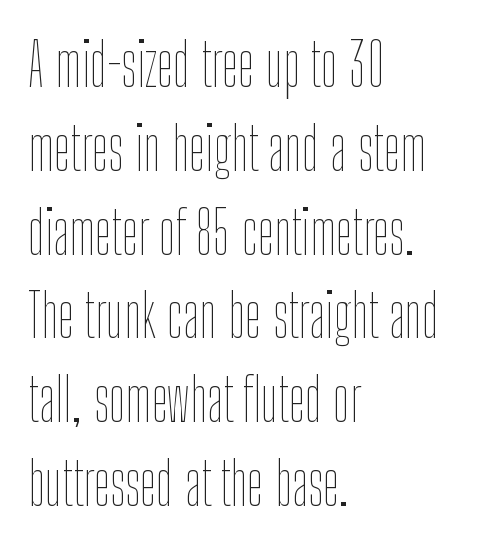
{"italic": "no", "bold": "no", "weight": "thin", "width": "condensed", "stroke_contrast": "low", "x_height": "medium", "monospaced": "no", "underline": "no", "align": "left", "line_spacing": "normal", "line_spacing_ratio": 1.42, "letter_spacing": "normal", "letter_spacing_em": 0.0, "glyph_px": 59}
